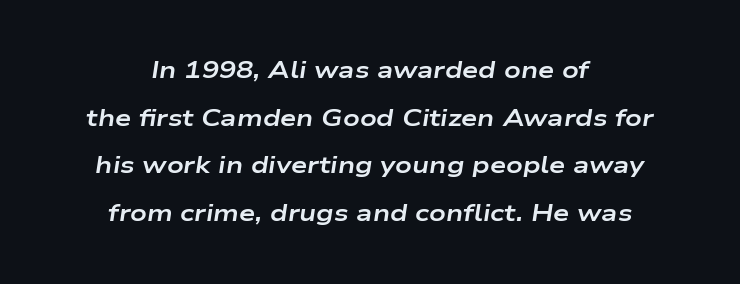
Q: Is the text bold? A: Yes.
Q: Is the text italic (slanted)? A: Yes, it leans right by about 9 degrees.
Q: Is the text underlined? A: No.
Q: How is the paragraph aligned? A: Centered.
Q: Is the spacing between letters normal or unusually wide? A: Normal.
Q: Is the spacing between lines tight, normal or loose? A: Loose.
